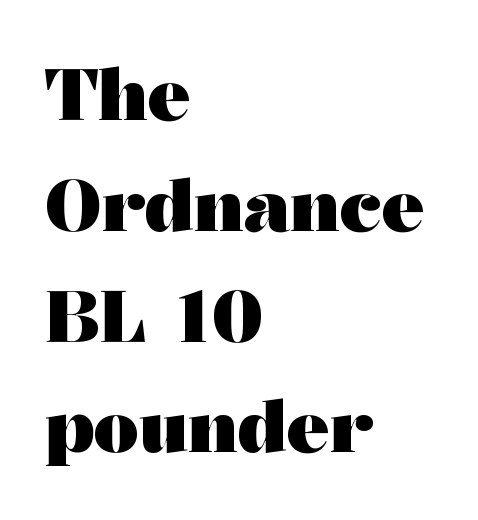
{"serif": "yes", "italic": "no", "bold": "yes", "weight": "heavy", "width": "wide", "stroke_contrast": "medium", "x_height": "medium", "monospaced": "no", "underline": "no", "align": "left", "line_spacing": "normal", "line_spacing_ratio": 1.56, "letter_spacing": "normal", "letter_spacing_em": 0.0, "glyph_px": 71}
